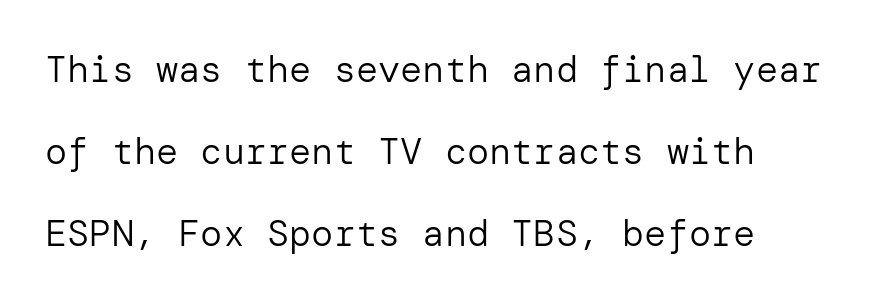
{"serif": "no", "italic": "no", "bold": "no", "weight": "regular", "width": "normal", "stroke_contrast": "low", "x_height": "medium", "underline": "no", "line_spacing": "loose", "line_spacing_ratio": 2.22, "letter_spacing": "normal", "letter_spacing_em": 0.0, "glyph_px": 37}
